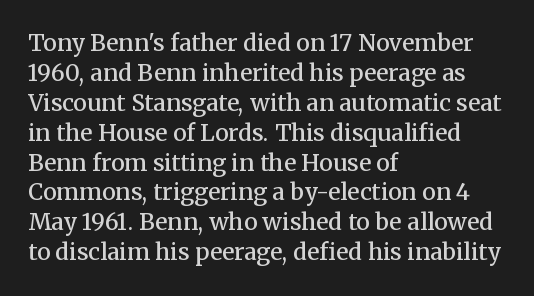
The image shows 23 px text type, upright; set left-aligned, normal line spacing (1.3x), normal letter spacing, not underlined.
